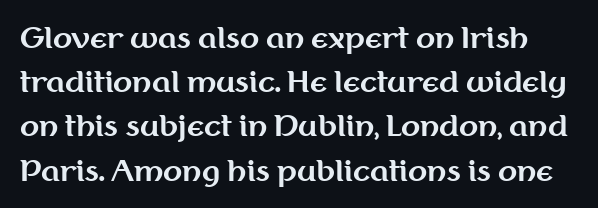
The image shows 28 px bold sans-serif type, upright; set normal line spacing (1.58x), normal letter spacing, not underlined; medium stroke contrast and a medium x-height.
